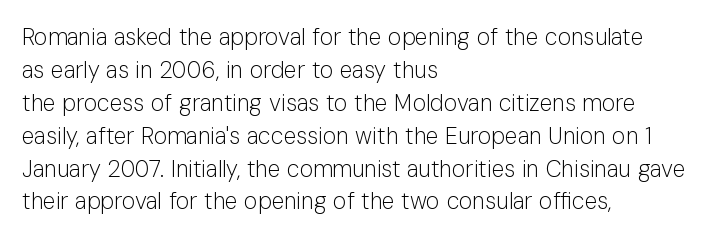
The image shows 23 px text type, upright; set left-aligned, normal line spacing (1.43x), normal letter spacing, not underlined.
